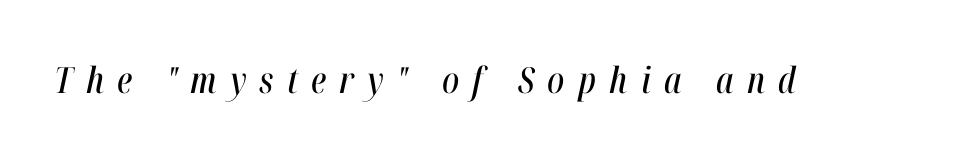
{"italic": "yes", "lean": "right", "slant_degrees": 12, "width": "condensed", "stroke_contrast": "high", "x_height": "medium", "monospaced": "no", "underline": "no", "letter_spacing": "wide", "letter_spacing_em": 0.37, "glyph_px": 36}
